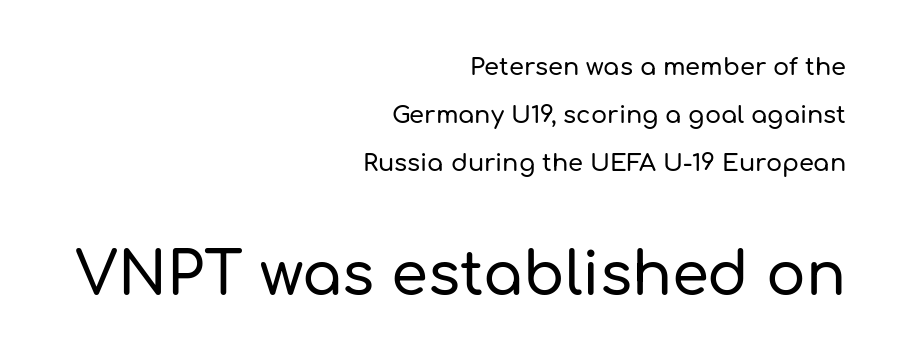
Q: Is the text italic (slanted)? A: No, it is upright.
Q: Is the typeface a serif or a sans-serif typeface? A: Sans-serif.
Q: Is the text underlined? A: No.
Q: How is the paragraph aligned? A: Right-aligned.
Q: Is the spacing between letters normal or unusually wide? A: Normal.
Q: Is the spacing between lines tight, normal or loose? A: Loose.
Q: Which block of text is set in a larger size, the first (top) or the second (bottom)? A: The second (bottom) one.
Q: Width (condensed, normal, or wide)? A: Normal.
Q: Stroke contrast? A: Low.
Q: x-height? A: Medium.
Q: Monospaced? A: No.
